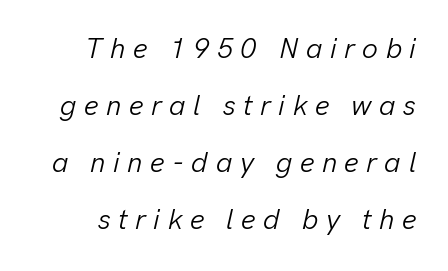
The image shows 28 px light type, italic (leaning right); set loose line spacing (2.04x), unusually wide letter spacing (+0.27 em), not underlined; low stroke contrast and a medium x-height.
